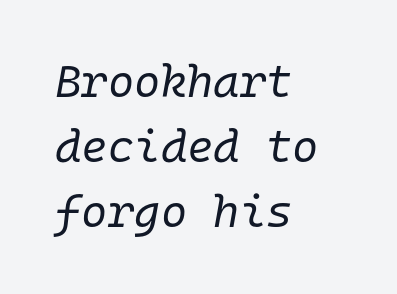
Q: Is the text bold? A: No.
Q: Is the text italic (slanted)? A: Yes, it leans right by about 10 degrees.
Q: Is the text underlined? A: No.
Q: How is the paragraph aligned? A: Left-aligned.
Q: Is the spacing between letters normal or unusually wide? A: Normal.
Q: Is the spacing between lines tight, normal or loose? A: Normal.
Q: Width (condensed, normal, or wide)? A: Normal.
Q: Stroke contrast? A: Low.
Q: x-height? A: Medium.
Q: Monospaced? A: Yes.
